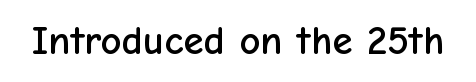
The image shows 41 px sans-serif type, upright; set normal letter spacing, not underlined; low stroke contrast and a medium x-height.
